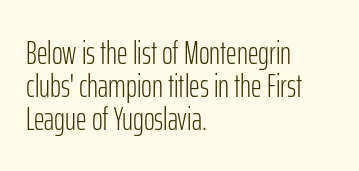
The image shows 33 px light, condensed sans-serif type, upright; set left-aligned, tight line spacing (1.0x), normal letter spacing, not underlined; low stroke contrast and a medium x-height.
